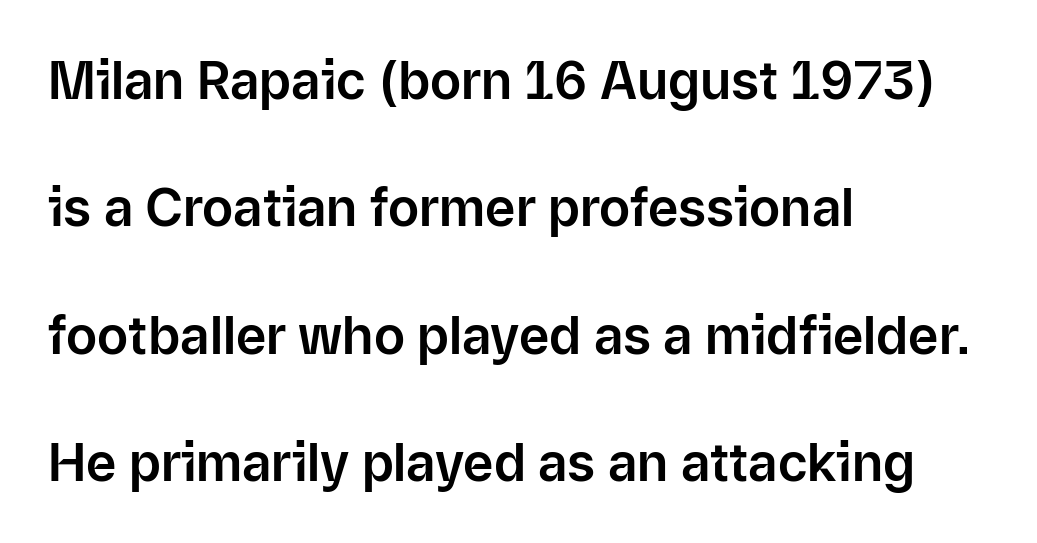
The image shows 52 px sans-serif type, upright; set left-aligned, loose line spacing (2.45x), normal letter spacing, not underlined; low stroke contrast and a medium x-height.
